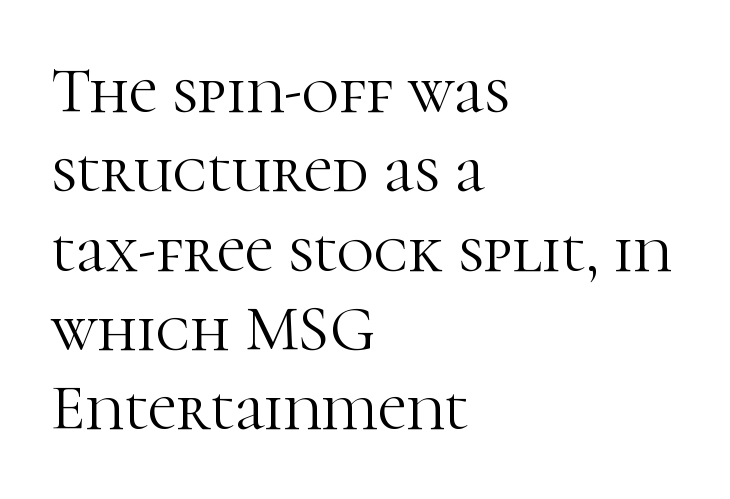
Summary of weight: not heavy and not bold. The passage shown is not underscored anywhere. Does the lettering tilt? It doesn't — this is upright. The passage shown is typed in a proportional face where columns would drift. Is this a sans? No — the strokes have serifs. The gaps between neighbouring characters are ordinary and unremarkable.
